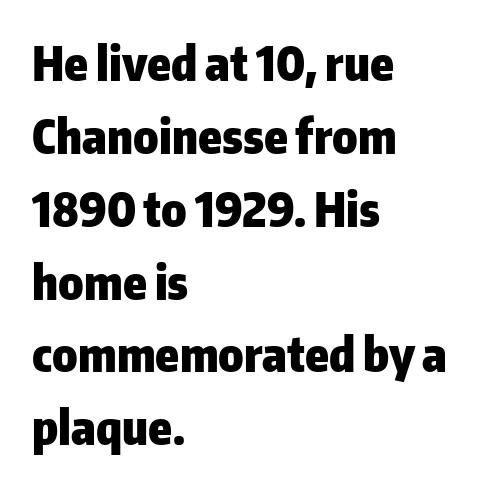
Typeset ragged right — the left edge is the straight one. Anything drawn beneath the words? Only blank space. I'd call this a sans setting — the letters go barefoot. Weight: bold. Here the designer chose a conventional face with non-uniform glyph widths.
